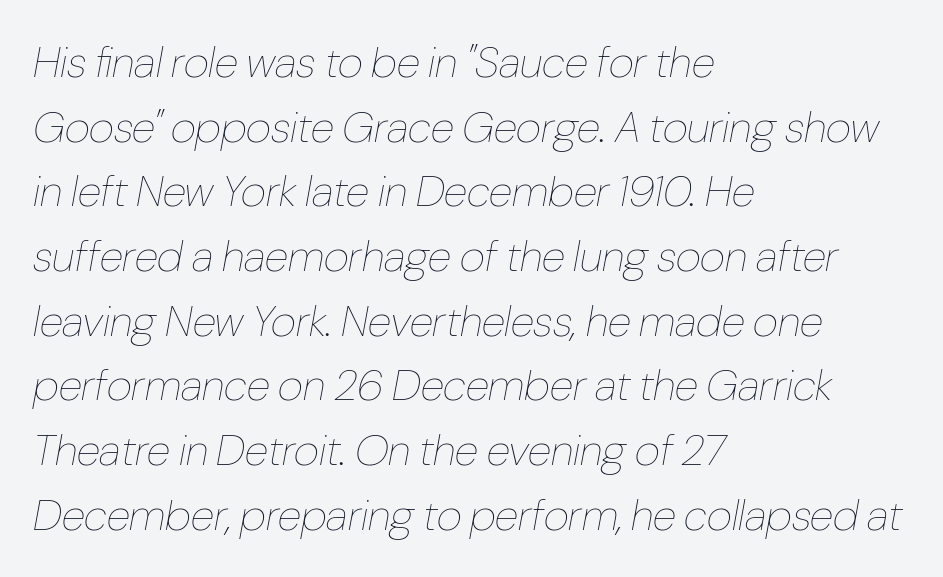
{"italic": "yes", "lean": "right", "slant_degrees": 10, "bold": "no", "weight": "thin", "width": "condensed", "stroke_contrast": "low", "x_height": "medium", "monospaced": "no", "underline": "no", "align": "left", "line_spacing": "normal", "line_spacing_ratio": 1.47, "letter_spacing": "normal", "letter_spacing_em": 0.0, "glyph_px": 44}
